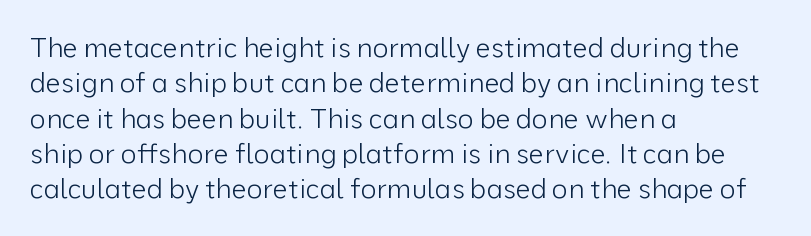
Line beginnings align vertically; line endings do not. The typography opts for an upright posture over an oblique one. Baseline-to-baseline distance is the conventional proportion of letter height. The characters are drawn with everyday or finer stroke widths. Here the glyphs are tracked normally, forming tight word shapes.
